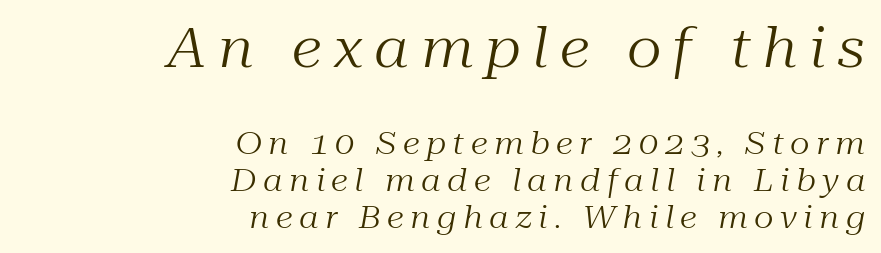
The image shows 55 px regular-weight serif type, italic (leaning right); set right-aligned, line spacing 1.19x, unusually wide letter spacing (+0.21 em), not underlined; the first (top) block is 1.77x larger; medium stroke contrast and a medium x-height.
